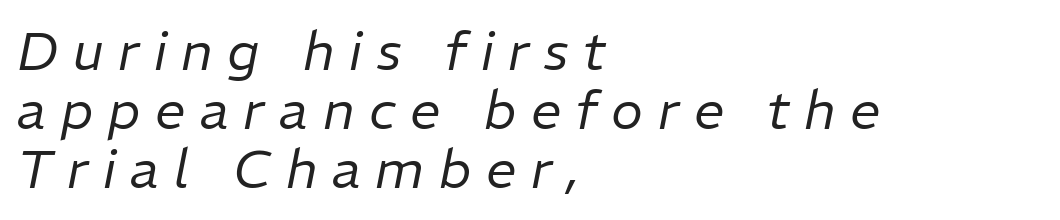
The image shows 54 px regular-weight type, italic (leaning right); set left-aligned, tight line spacing (1.09x), unusually wide letter spacing (+0.27 em), not underlined; low stroke contrast and a medium x-height.
